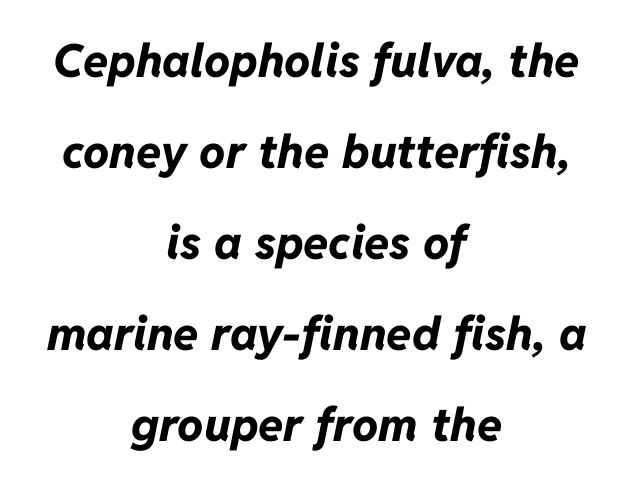
Q: Is the text bold? A: Yes.
Q: Is the text italic (slanted)? A: Yes, it leans right by about 11 degrees.
Q: Is the text underlined? A: No.
Q: How is the paragraph aligned? A: Centered.
Q: Is the spacing between letters normal or unusually wide? A: Normal.
Q: Is the spacing between lines tight, normal or loose? A: Loose.
Q: Width (condensed, normal, or wide)? A: Normal.
Q: Stroke contrast? A: Low.
Q: x-height? A: Medium.
Q: Monospaced? A: No.
